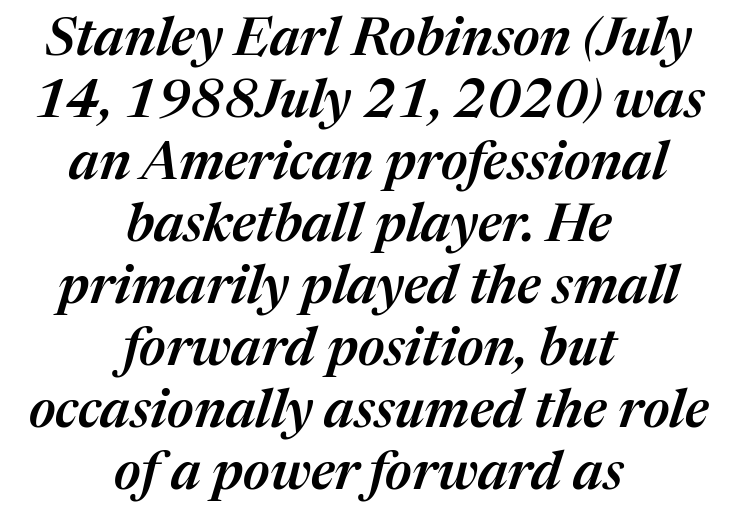
Proportional: the letters do not fall into vertical columns. When letters slant like this, we call the style italic. Stems and bowls a touch heavier than normal — semibold. The rendering keeps characters at their native spacing. A centered setting, common on invitations and titles, is used for this passage.
